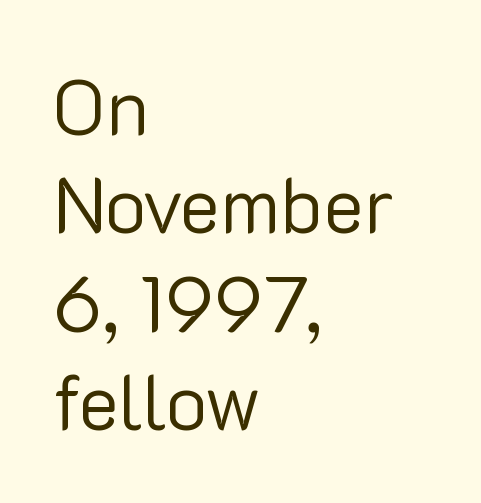
Q: Is the text bold? A: No.
Q: Is the text italic (slanted)? A: No, it is upright.
Q: Is the typeface a serif or a sans-serif typeface? A: Sans-serif.
Q: Is the text underlined? A: No.
Q: How is the paragraph aligned? A: Left-aligned.
Q: Is the spacing between letters normal or unusually wide? A: Normal.
Q: Is the spacing between lines tight, normal or loose? A: Normal.
Q: Width (condensed, normal, or wide)? A: Normal.
Q: Stroke contrast? A: Low.
Q: x-height? A: Medium.
Q: Monospaced? A: No.
